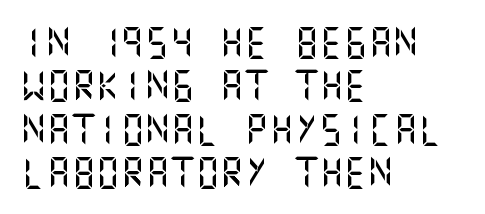
The image shows 31 px sans-serif type, upright; set left-aligned, normal line spacing (1.4x), normal letter spacing, not underlined; medium stroke contrast and a large x-height.
